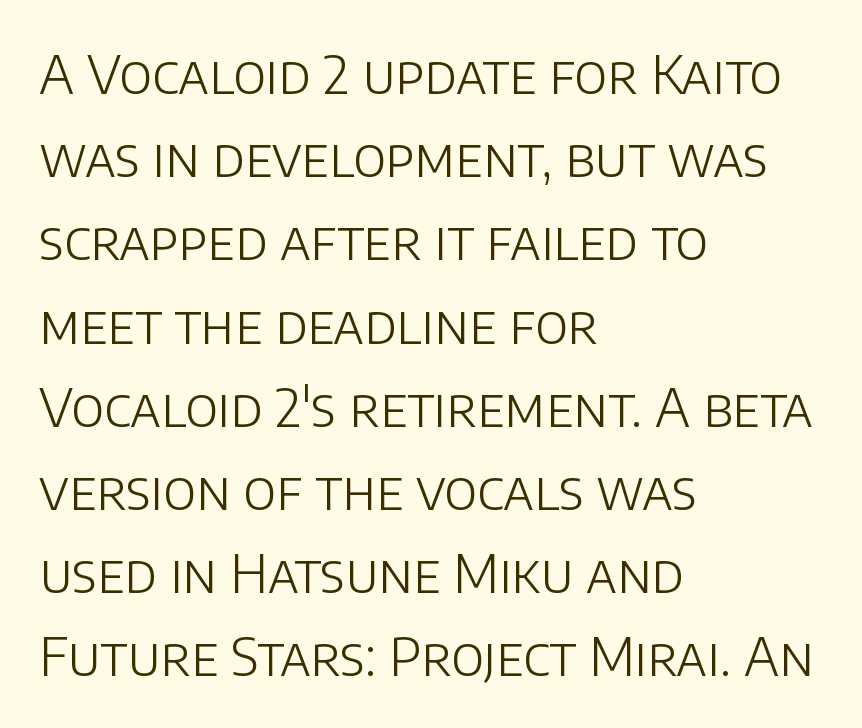
{"serif": "no", "italic": "no", "bold": "no", "weight": "light", "width": "normal", "stroke_contrast": "low", "x_height": "large", "monospaced": "no", "underline": "no", "align": "left", "line_spacing": "normal", "line_spacing_ratio": 1.57, "letter_spacing": "normal", "letter_spacing_em": 0.0, "glyph_px": 53}
